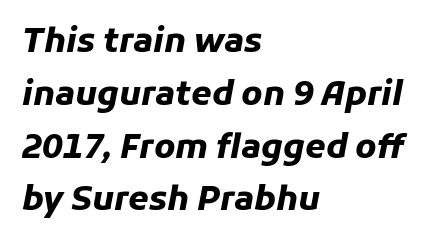
{"italic": "yes", "lean": "right", "slant_degrees": 11, "bold": "yes", "weight": "heavy", "width": "normal", "stroke_contrast": "low", "x_height": "medium", "monospaced": "no", "underline": "no", "align": "left", "line_spacing": "normal", "line_spacing_ratio": 1.6, "letter_spacing": "normal", "letter_spacing_em": 0.0, "glyph_px": 33}
